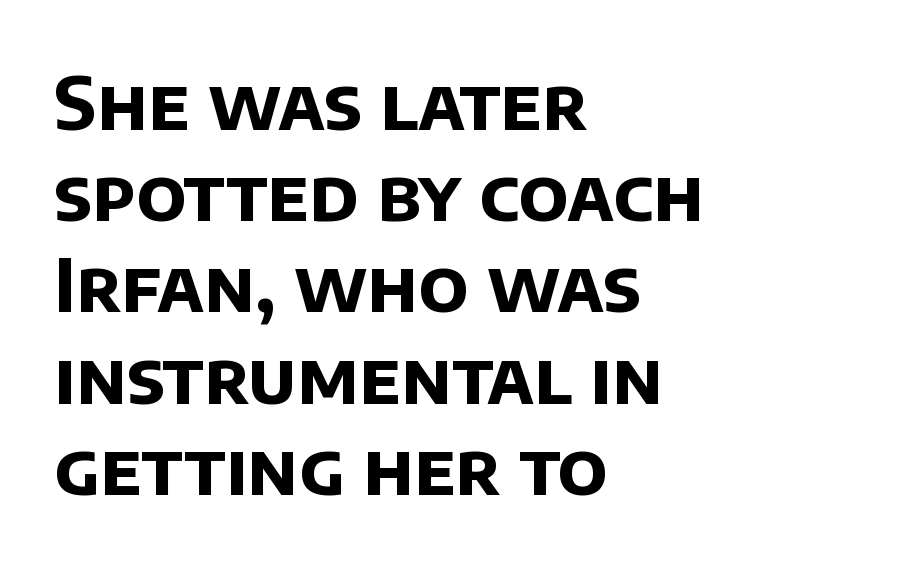
{"serif": "no", "bold": "yes", "weight": "bold", "width": "normal", "stroke_contrast": "low", "x_height": "large", "monospaced": "no", "underline": "no", "align": "left", "line_spacing": "normal", "line_spacing_ratio": 1.25, "letter_spacing": "normal", "letter_spacing_em": 0.0, "glyph_px": 73}
